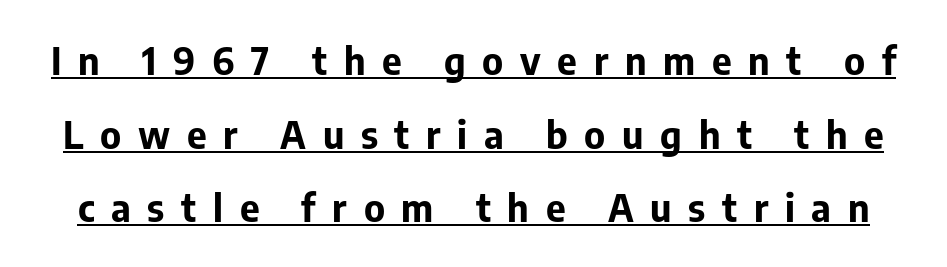
Between one letter and the next there's a generous, obvious gap. This sample has the flowing, uneven cadence of proportional lettering. Leading: increased. Each line of the rendering has a horizontal stroke beneath the glyphs. The font family rendered here belongs to the sans-serif group.
